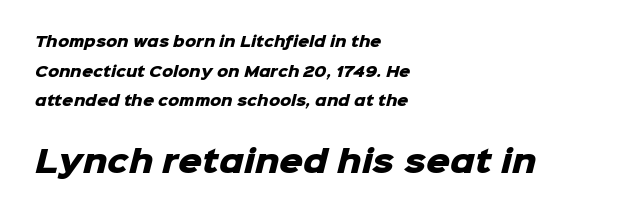
Note the varied advance widths — an 'i' is clearly narrower than an 'm'. This sample uses a sans-serif face. Character size in the trailing block exceeds that of the leading block. All the whitespace from short lines collects on the right.
